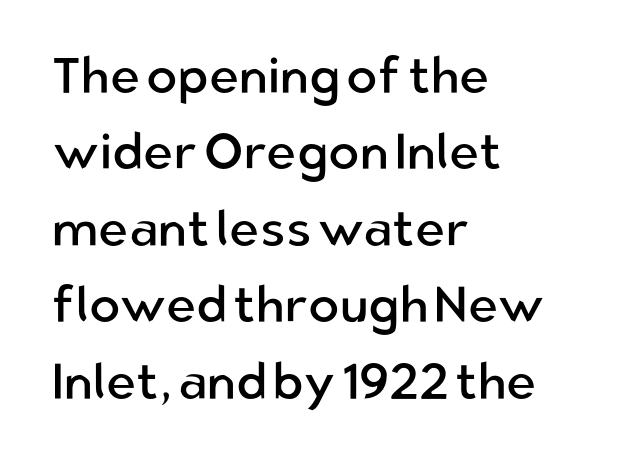
Unlike a traditional serif, this face leaves its strokes unadorned. If you measured baseline to baseline, you'd find a middling distance. Type without underlining. The passage shown is typed in a proportional face where columns would drift.
